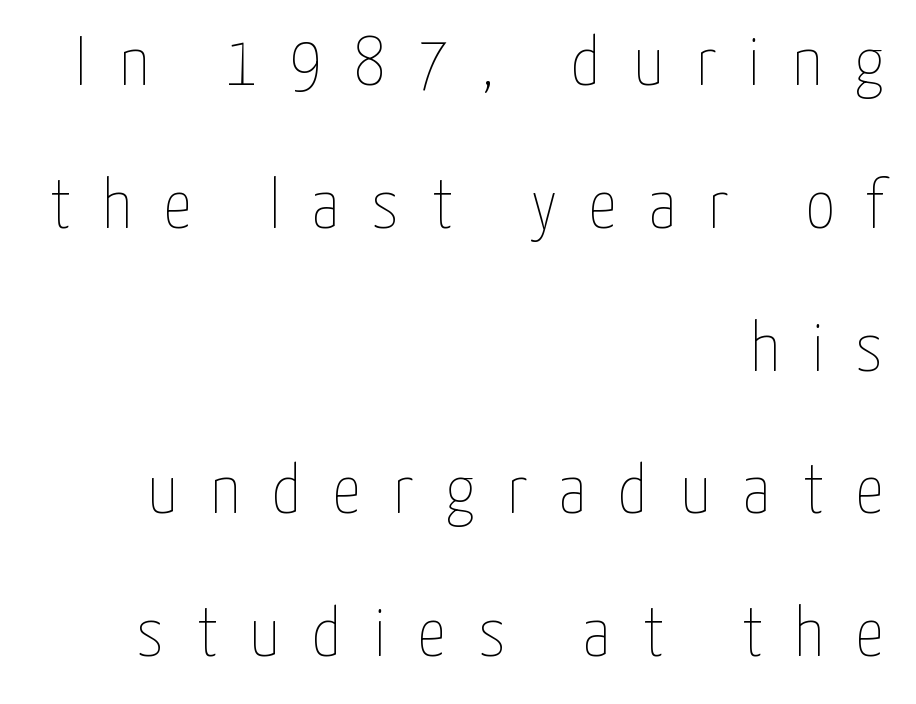
The compositor pushed each line to the right boundary. Characters remain perfectly vertical along every line. Type without underlining. The letters are spread apart with noticeably loose tracking. Line spacing here is loose.
